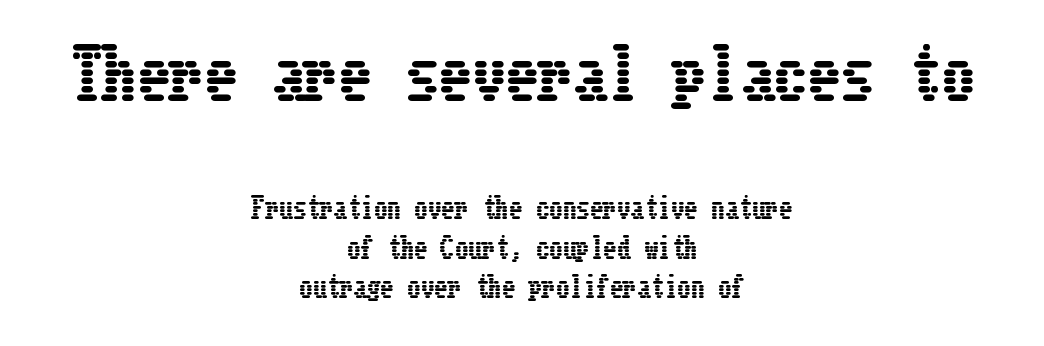
Q: Is the text italic (slanted)? A: No, it is upright.
Q: Is the text underlined? A: No.
Q: How is the paragraph aligned? A: Centered.
Q: Is the spacing between letters normal or unusually wide? A: Normal.
Q: Is the spacing between lines tight, normal or loose? A: Normal.
Q: Which block of text is set in a larger size, the first (top) or the second (bottom)? A: The first (top) one.
Q: Width (condensed, normal, or wide)? A: Condensed.
Q: Stroke contrast? A: Low.
Q: x-height? A: Medium.
